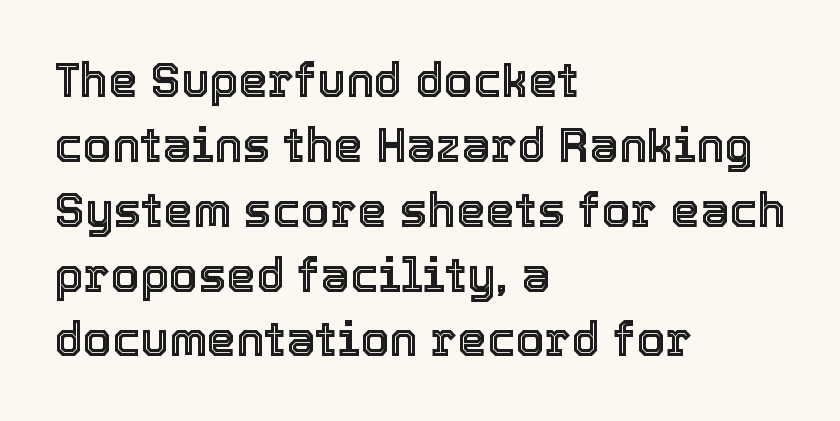
The image shows 47 px text type, upright; set left-aligned, normal line spacing (1.38x), normal letter spacing, not underlined; a medium x-height.
